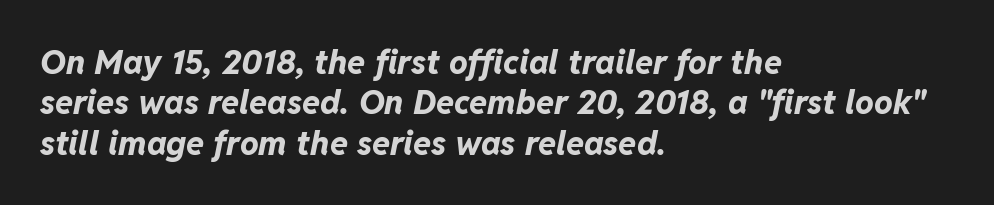
The image shows 33 px bold type, italic (leaning right); set left-aligned, line spacing 1.22x, normal letter spacing, not underlined; low stroke contrast and a medium x-height.
